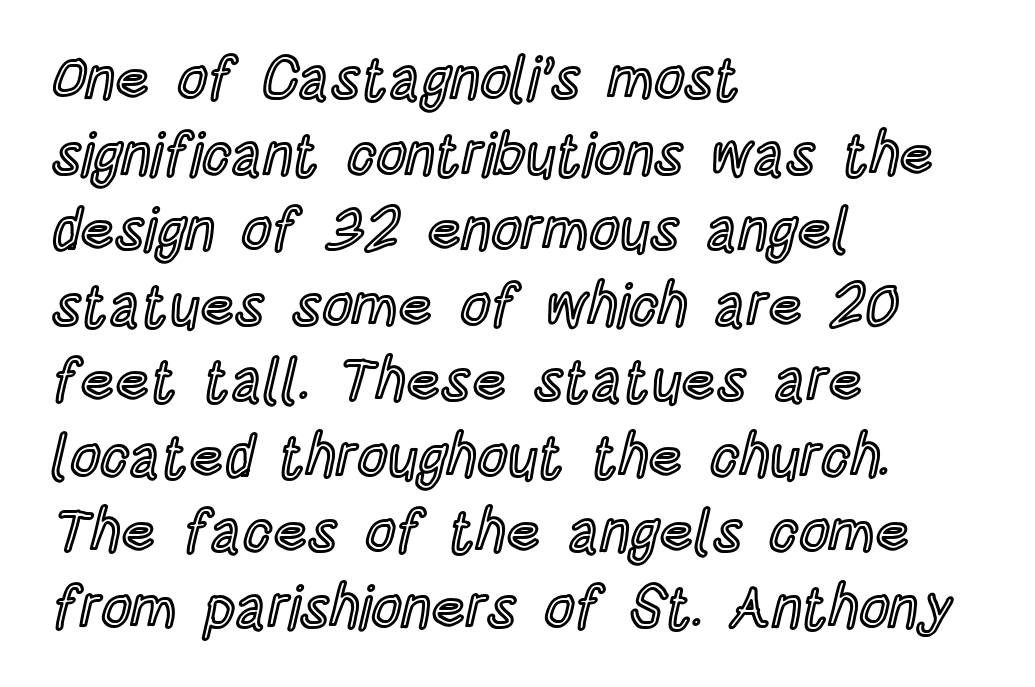
Alignment: flush left. The rendering uses a moderate line-height, typical for paragraphs. You could call the tracking neutral — neither tight nor loose. Only glyphs here, with clear space below each row. Proportional: the letters do not fall into vertical columns.
